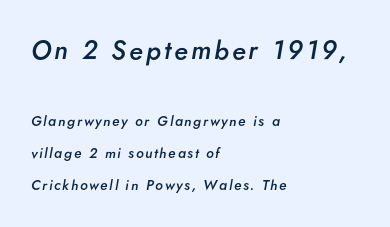
The image shows 26 px text type, italic (leaning right); set left-aligned, loose line spacing (2.28x), not underlined; the first (top) block is 1.86x larger.
